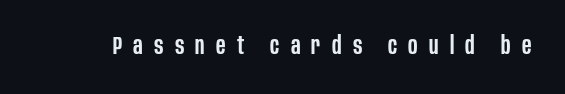
Substantial extra tracking has been applied to these lines. Tall strokes in this sample are plumb rather than angled. Glance below the letters and you will spot only blank space. Heft: intermediate — a semibold.
